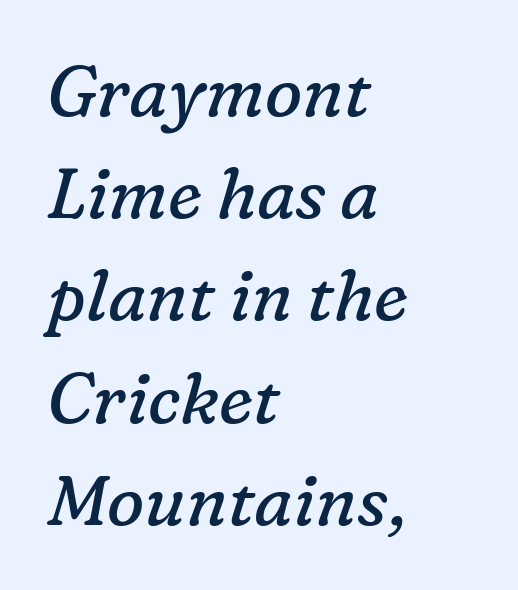
The image shows 70 px regular-weight serif type, italic (leaning right); set left-aligned, normal line spacing (1.46x), normal letter spacing, not underlined; low stroke contrast and a medium x-height.
